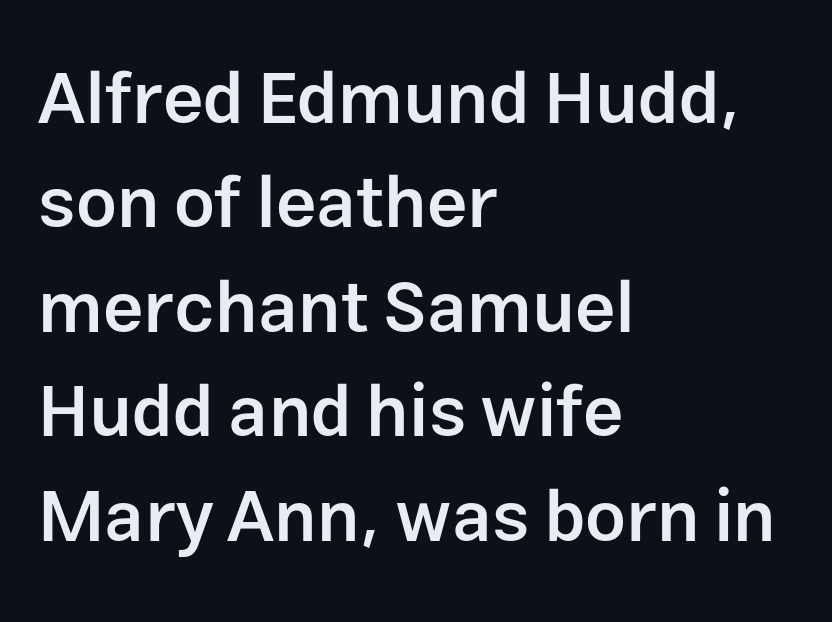
Q: Is the text bold? A: Semi-bold.
Q: Is the text italic (slanted)? A: No, it is upright.
Q: Is the typeface a serif or a sans-serif typeface? A: Sans-serif.
Q: Is the text underlined? A: No.
Q: How is the paragraph aligned? A: Left-aligned.
Q: Is the spacing between letters normal or unusually wide? A: Normal.
Q: Is the spacing between lines tight, normal or loose? A: Normal.
Q: Width (condensed, normal, or wide)? A: Normal.
Q: Stroke contrast? A: Low.
Q: x-height? A: Medium.
Q: Monospaced? A: No.
